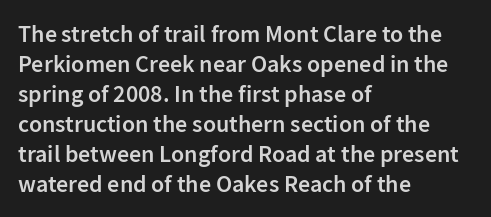
The image shows 24 px text type, upright; set left-aligned, normal line spacing (1.25x), normal letter spacing, not underlined.
